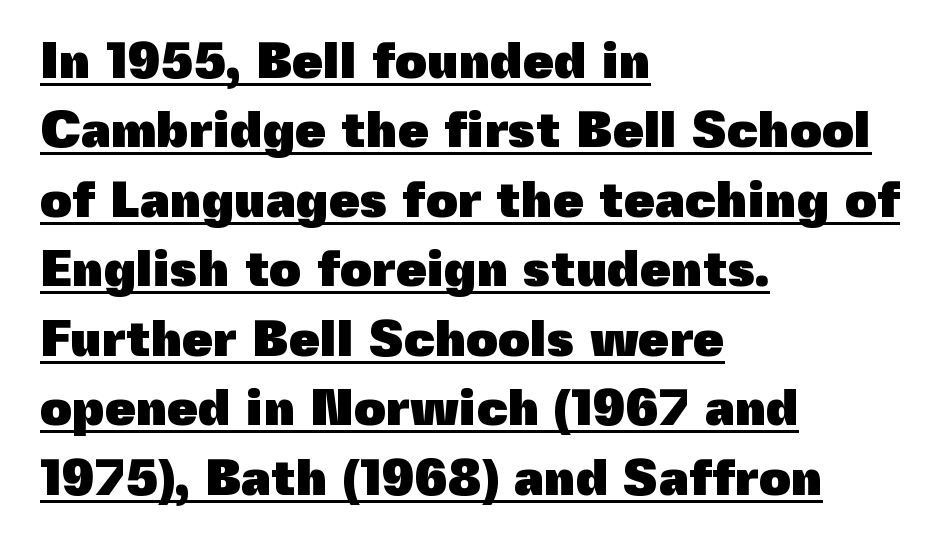
This block has exactly the height ordinary leading produces. Unlike italic type, these characters show no tilt at all. Inter-character spacing is left at the font's built-in metrics. Chunky letters — that's bold for sure.
